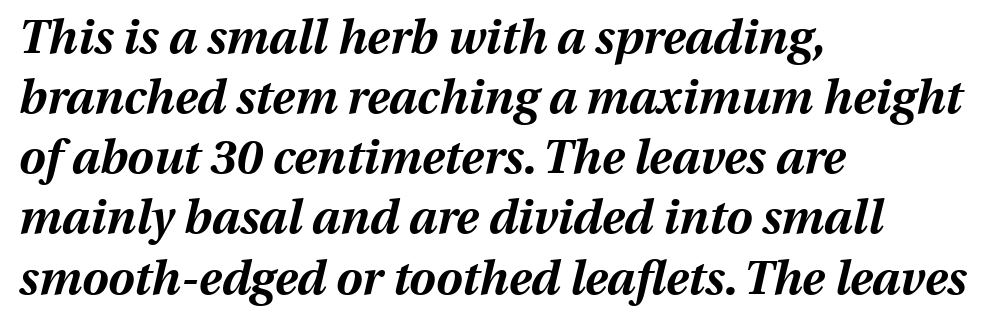
{"italic": "yes", "lean": "right", "slant_degrees": 13, "bold": "yes", "weight": "bold", "width": "normal", "stroke_contrast": "medium", "x_height": "medium", "monospaced": "no", "underline": "no", "align": "left", "line_spacing": "normal", "line_spacing_ratio": 1.28, "letter_spacing": "normal", "letter_spacing_em": 0.0, "glyph_px": 47}
